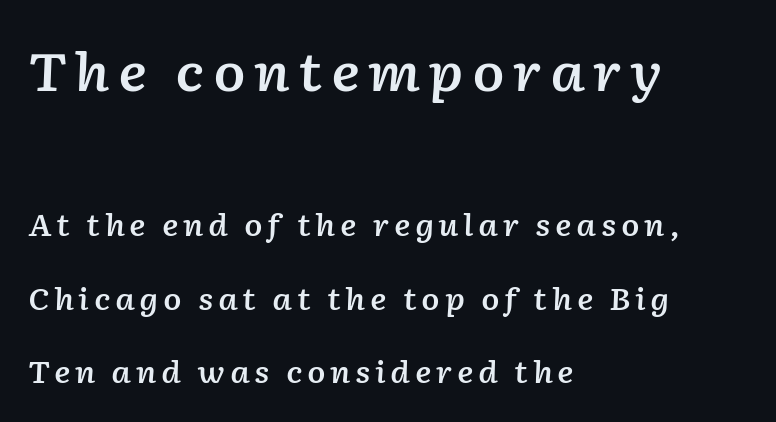
A great deal of white space separates one row of letters from the next. Plain, unruled lines of type. When letters slant like this, we call the style italic. Weight: semibold (demi). You could not count columns in this text — the font is proportionally spaced. Every row of glyphs begins at an identical x-position on the left.
